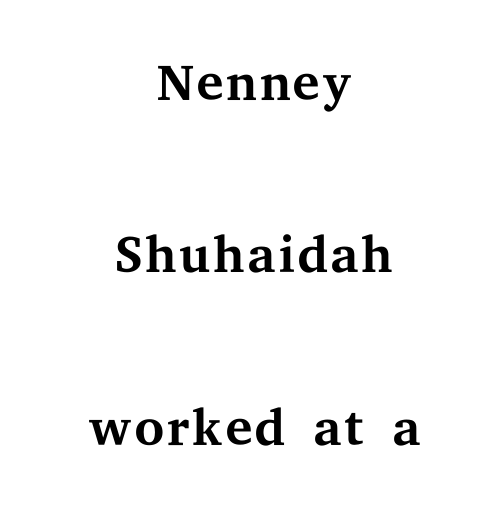
{"serif": "yes", "italic": "no", "bold": "no", "weight": "regular", "width": "wide", "stroke_contrast": "medium", "x_height": "medium", "monospaced": "no", "underline": "no", "align": "center", "line_spacing": "loose", "line_spacing_ratio": 2.24, "letter_spacing": "normal", "letter_spacing_em": 0.0, "glyph_px": 77}
